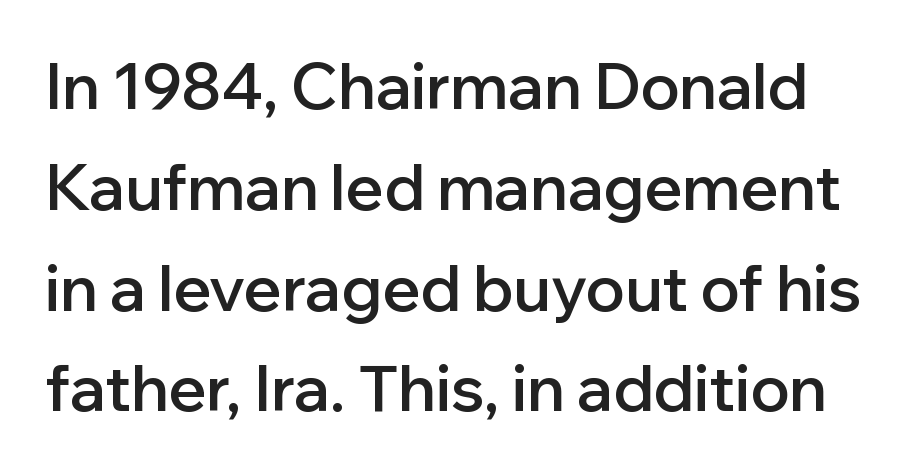
Students, observe: this is what conventionally led text looks like. Caption: standard tracking, unaltered. Is there any slant? The stems are plumb. Notice the strokes are somewhat thickened but not fully heavy: this is a semibold. These lines are composed in type without serifs. A bare baseline throughout the passage.
